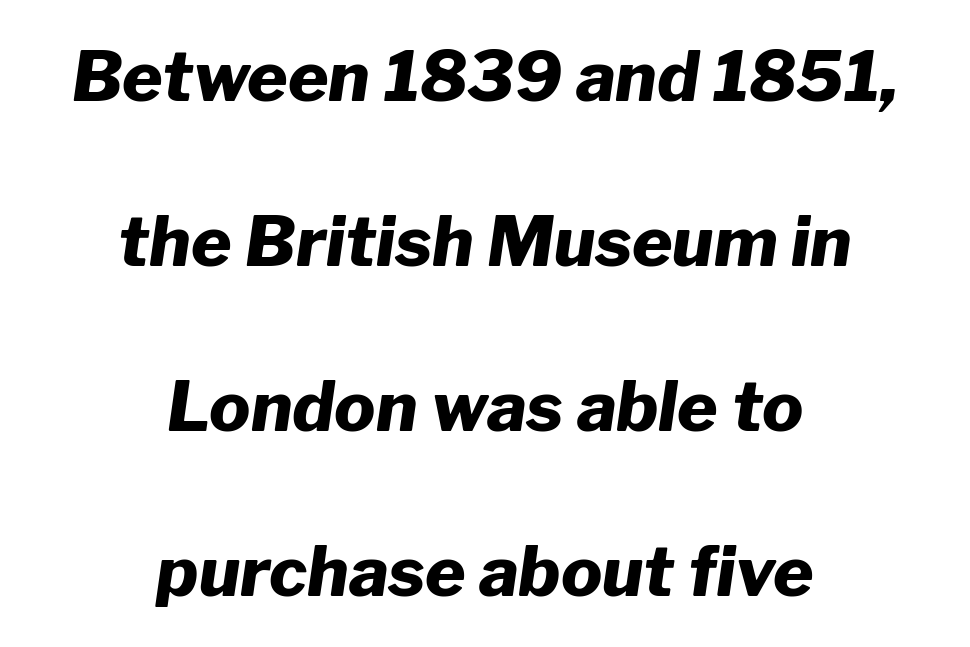
Spacing verdict: proportional, widths tailored to each character. Regarding leading, the lines here are spaced well apart. Letters rest on an invisible, unmarked baseline. You'd pick this weight for a headline — it's a proper bold. The type is set solid horizontally, with unmodified tracking.
